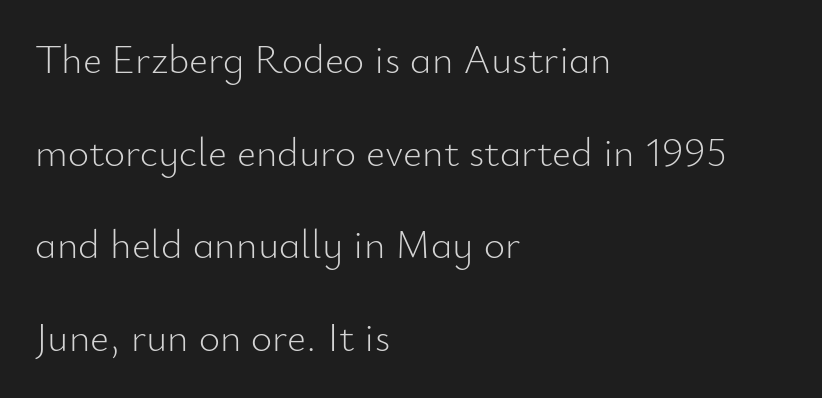
The image shows 41 px light sans-serif type, upright; set left-aligned, loose line spacing (2.26x), normal letter spacing, not underlined; low stroke contrast and a small x-height.
